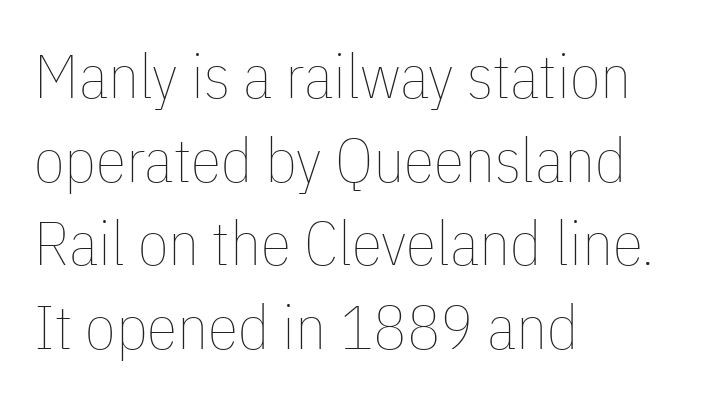
{"italic": "no", "bold": "no", "weight": "thin", "width": "condensed", "stroke_contrast": "low", "x_height": "medium", "monospaced": "no", "underline": "no", "align": "left", "line_spacing": "normal", "line_spacing_ratio": 1.35, "letter_spacing": "normal", "letter_spacing_em": 0.0, "glyph_px": 62}
